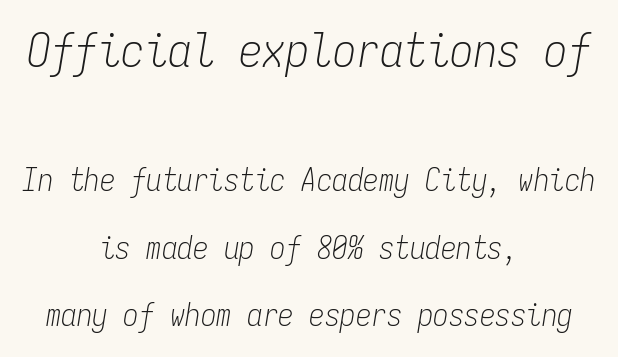
{"italic": "yes", "lean": "right", "slant_degrees": 9, "bold": "no", "weight": "light", "width": "condensed", "stroke_contrast": "low", "x_height": "medium", "monospaced": "yes", "underline": "no", "align": "center", "line_spacing": "loose", "line_spacing_ratio": 2.18, "letter_spacing": "normal", "letter_spacing_em": 0.0, "larger_block": "first", "size_ratio": 1.52, "glyph_px": 47}
